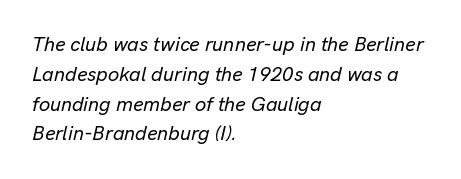
Q: Is the text italic (slanted)? A: Yes, it leans right by about 13 degrees.
Q: Is the text underlined? A: No.
Q: How is the paragraph aligned? A: Left-aligned.
Q: Is the spacing between letters normal or unusually wide? A: Normal.
Q: Is the spacing between lines tight, normal or loose? A: Normal.
